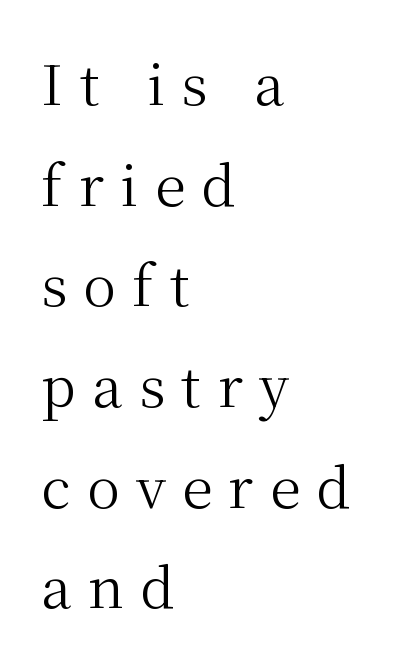
{"serif": "yes", "italic": "no", "bold": "no", "weight": "regular", "width": "normal", "stroke_contrast": "medium", "x_height": "medium", "monospaced": "no", "underline": "no", "align": "left", "line_spacing_ratio": 1.83, "letter_spacing": "wide", "letter_spacing_em": 0.3, "glyph_px": 55}
